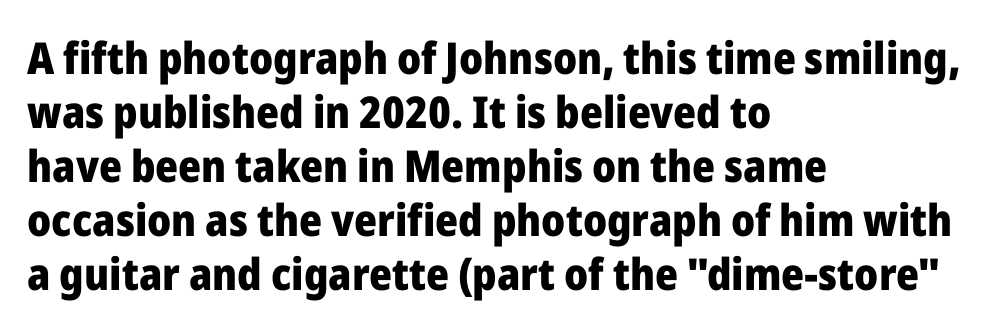
The image shows 44 px heavy sans-serif type, upright; set left-aligned, line spacing 1.23x, normal letter spacing, not underlined; low stroke contrast and a medium x-height.
